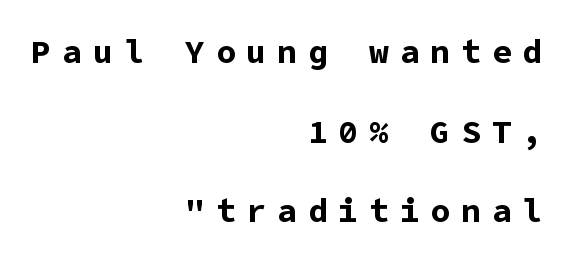
Teacher's note: observe the even right margin — that is flush-right alignment. Glyph-to-glyph distance is far greater than everyday printed text. The space between consecutive lines is lavish. Typographically, this falls in the sans-serif category. Just letters on the line, the space beneath them empty.
